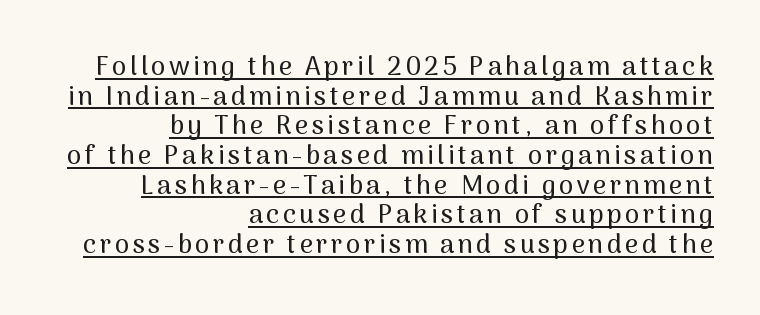
{"italic": "no", "underline": "yes", "align": "right", "line_spacing": "tight", "line_spacing_ratio": 1.14, "glyph_px": 26}
